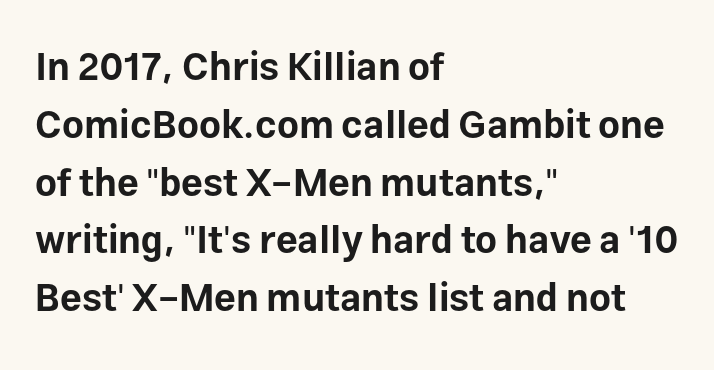
Alignment: flush left. Rule under the text: the space is simply empty. In terms of weight, the rendering is a true, heavy bold. Character widths vary here, with narrow letters taking less room than wide ones. Quick note: interline space is typical. Is there any slant? The stems are plumb.
